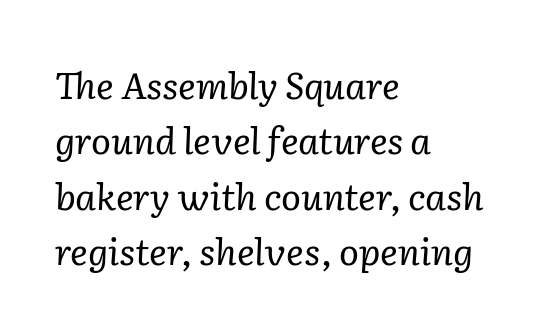
The image shows 37 px regular-weight serif type, italic (leaning right); set left-aligned, normal line spacing (1.5x), normal letter spacing, not underlined; low stroke contrast and a medium x-height.
